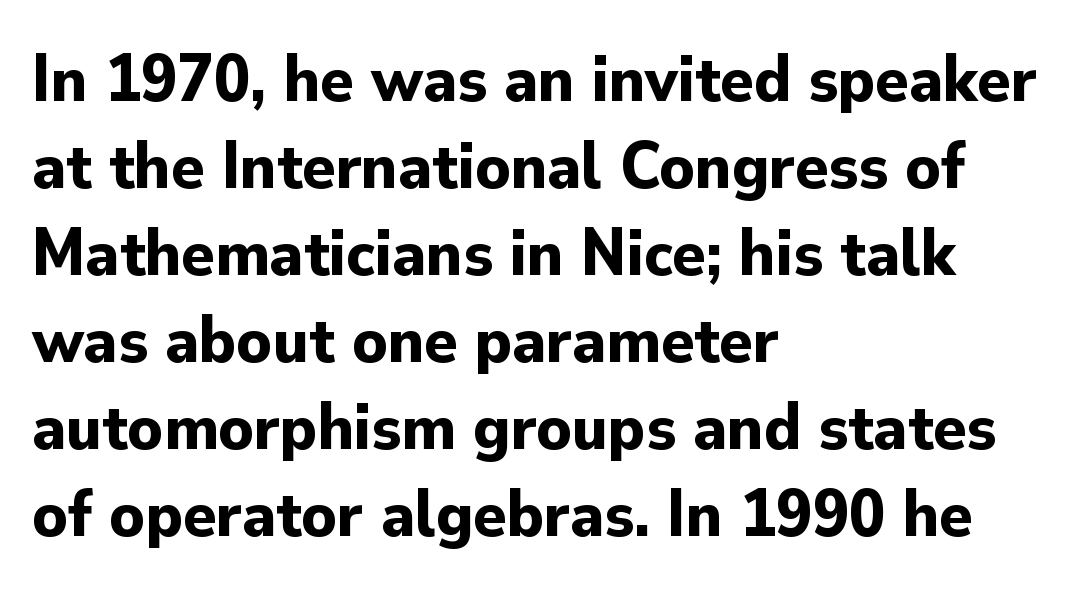
The text block is weighted toward the left margin, trailing off unevenly rightward. What kind of face is this? One without serifs — a sans. The face used here has the dense, thick strokes of a bold. The letterforms sit shoulder to shoulder at normal distance. The face used here is proportionally spaced, like ordinary book or web type. The string is rendered with underlining switched off.
